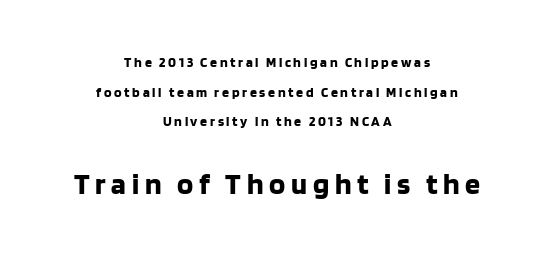
In terms of letterform style, serifs are entirely absent. The specimen reads as upright at a glance. Caption: upper text group reduced, lower text group enlarged. Strong, thick strokes mark this as bold type.
